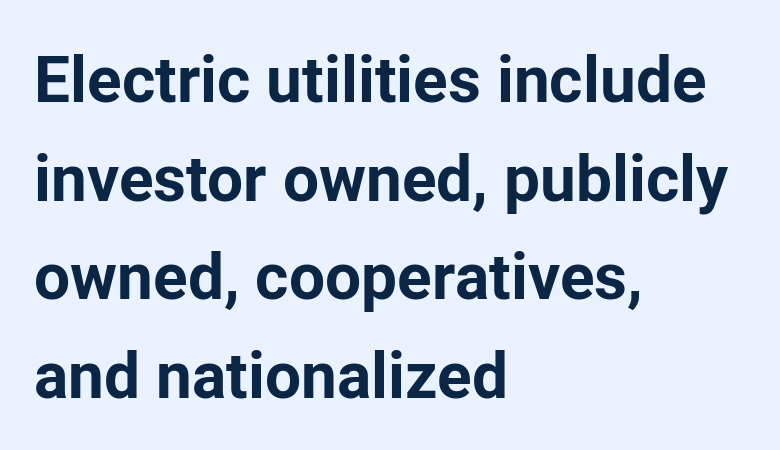
{"serif": "no", "italic": "no", "bold": "yes", "weight": "bold", "width": "normal", "stroke_contrast": "low", "x_height": "medium", "monospaced": "no", "underline": "no", "align": "left", "line_spacing": "normal", "line_spacing_ratio": 1.54, "letter_spacing": "normal", "letter_spacing_em": 0.0, "glyph_px": 64}
